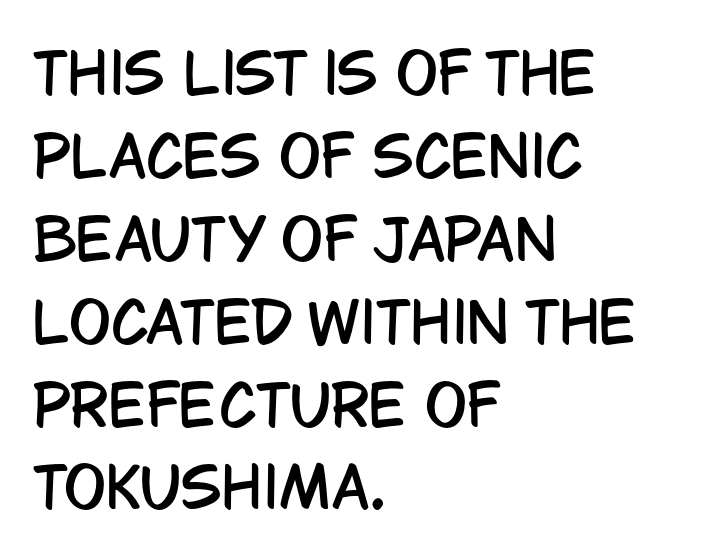
The image shows 56 px condensed sans-serif type, upright; set left-aligned, normal line spacing (1.48x), normal letter spacing, not underlined; low stroke contrast and a large x-height.
